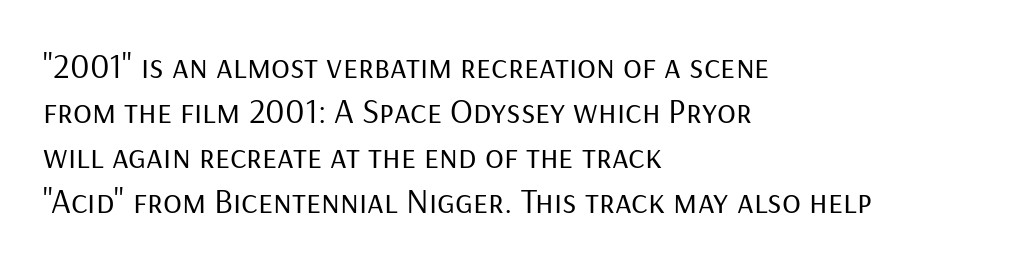
The image shows 35 px regular-weight sans-serif type, upright; set left-aligned, normal line spacing (1.29x), normal letter spacing, not underlined; low stroke contrast and a medium x-height.
